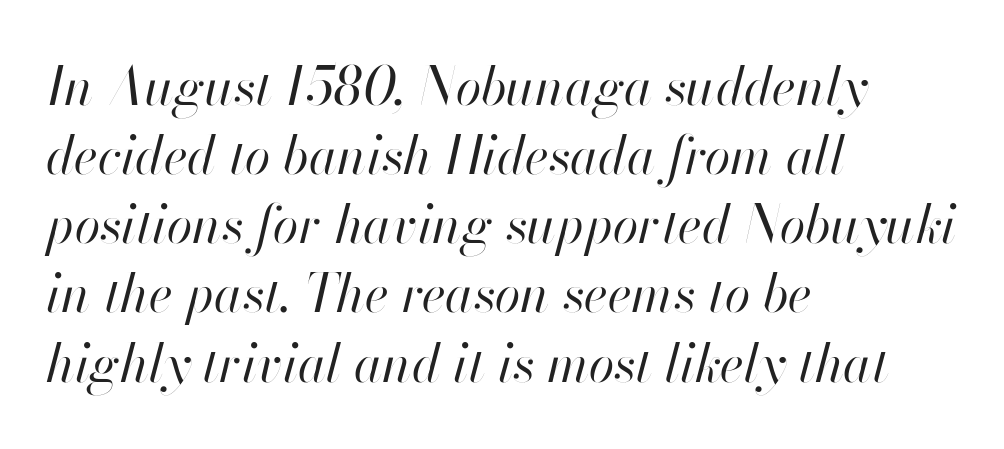
Q: Is the text bold? A: No.
Q: Is the text italic (slanted)? A: Yes, it leans right by about 13 degrees.
Q: Is the text underlined? A: No.
Q: How is the paragraph aligned? A: Left-aligned.
Q: Is the spacing between letters normal or unusually wide? A: Normal.
Q: Is the spacing between lines tight, normal or loose? A: Normal.
Q: Width (condensed, normal, or wide)? A: Normal.
Q: Stroke contrast? A: High.
Q: x-height? A: Small.
Q: Monospaced? A: No.
